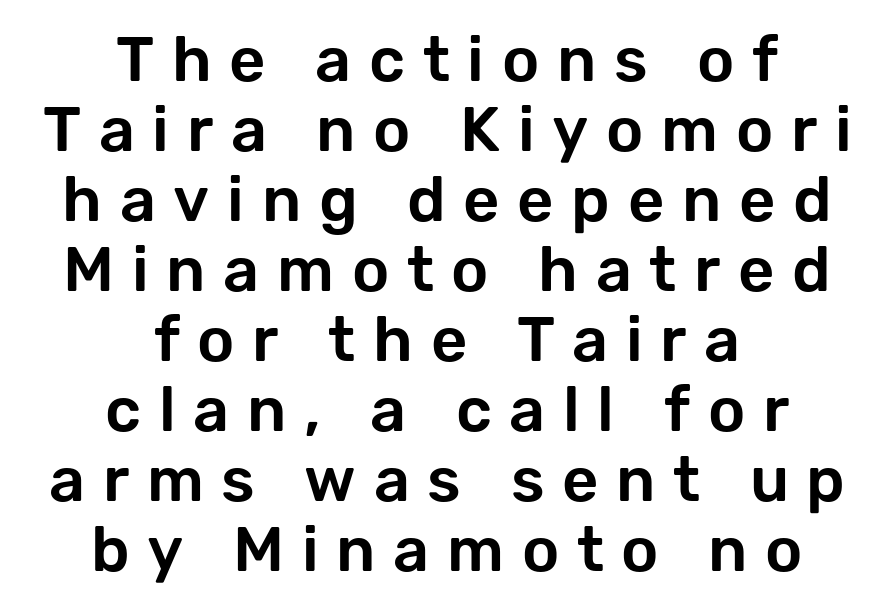
Q: Is the text italic (slanted)? A: No, it is upright.
Q: Is the typeface a serif or a sans-serif typeface? A: Sans-serif.
Q: Is the text underlined? A: No.
Q: How is the paragraph aligned? A: Centered.
Q: Is the spacing between letters normal or unusually wide? A: Unusually wide.
Q: Is the spacing between lines tight, normal or loose? A: Tight.
Q: Width (condensed, normal, or wide)? A: Normal.
Q: Stroke contrast? A: Low.
Q: x-height? A: Medium.
Q: Monospaced? A: No.
